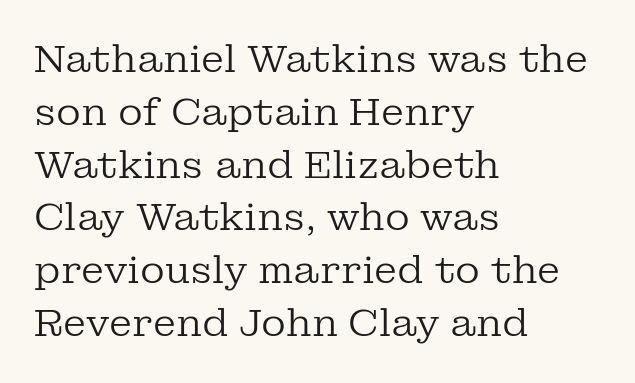
{"serif": "yes", "italic": "no", "bold": "no", "weight": "regular", "width": "normal", "stroke_contrast": "low", "x_height": "medium", "monospaced": "no", "underline": "no", "align": "left", "line_spacing": "normal", "line_spacing_ratio": 1.39, "letter_spacing": "normal", "letter_spacing_em": 0.0, "glyph_px": 38}
